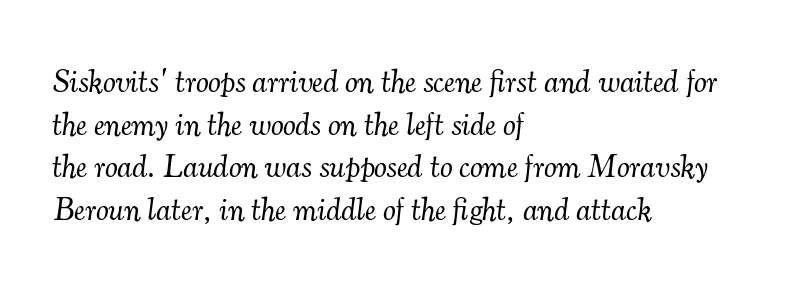
{"serif": "yes", "italic": "yes", "lean": "right", "slant_degrees": 7, "bold": "no", "weight": "light", "width": "normal", "stroke_contrast": "medium", "x_height": "small", "monospaced": "no", "underline": "no", "align": "left", "line_spacing": "normal", "line_spacing_ratio": 1.33, "letter_spacing": "normal", "letter_spacing_em": 0.0, "glyph_px": 32}
